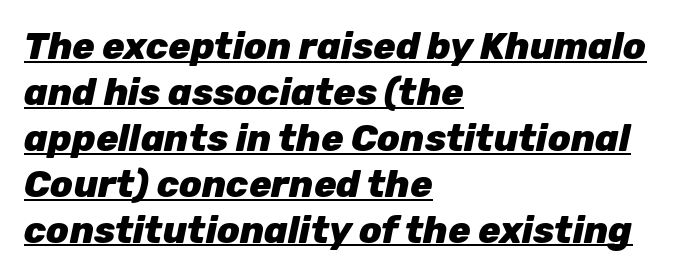
Horizontal alignment here is leftward, the default for most running prose. Students, this is bold: see how much ink each stroke carries. Students, note that the glyphs here touch the page at normal intervals. A continuous stroke trails under the words, as in a hyperlink. It's the slanting kind of type. This sample has the flowing, uneven cadence of proportional lettering.
